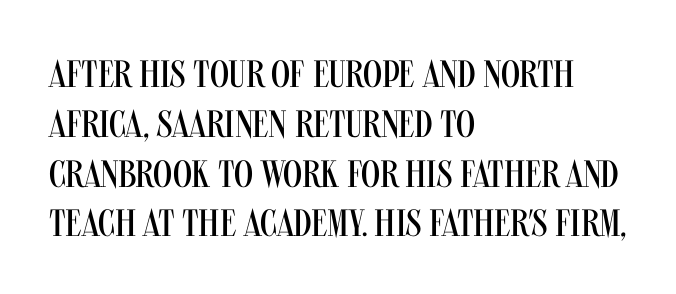
{"serif": "no", "italic": "no", "bold": "no", "weight": "regular", "width": "condensed", "stroke_contrast": "medium", "x_height": "large", "monospaced": "no", "underline": "no", "align": "left", "line_spacing": "normal", "line_spacing_ratio": 1.31, "letter_spacing": "normal", "letter_spacing_em": 0.0, "glyph_px": 38}
